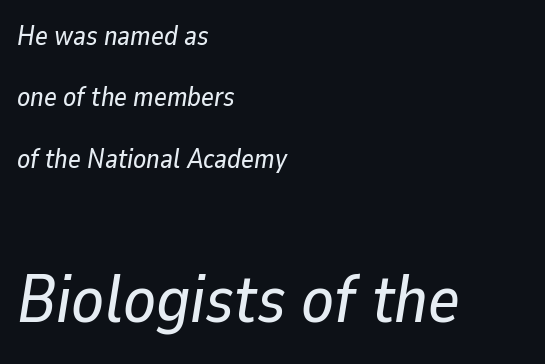
A typesetter would call this proportional, since set widths differ per character. One glance says open: line gaps are wider than usual. Left-aligned paragraph, ragged on the right. Students, note that the glyphs here touch the page at normal intervals.
